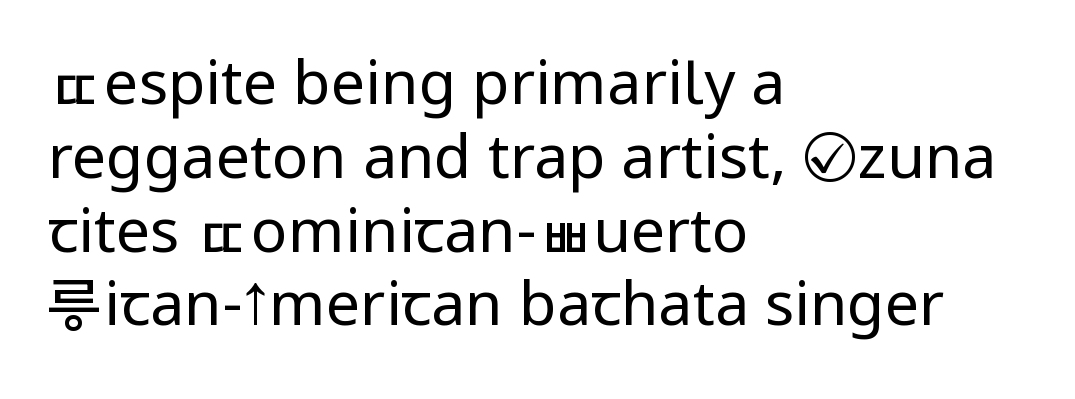
Words appear dense and cohesive because spacing is normal. If you drew a line through each stem, it would be perfectly vertical. What kind of face is this? One without serifs — a sans. The font is comparable to plain body text, perhaps lighter.
